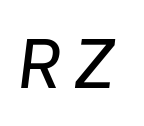
Serifs: no, the terminals of the letterforms are clean. You could not count columns in this text — the font is proportionally spaced. Descender tails drop into unmarked territory.
